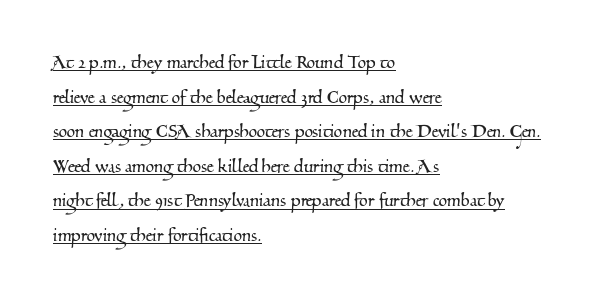
Q: Is the text underlined? A: Yes.
Q: How is the paragraph aligned? A: Left-aligned.
Q: Is the spacing between letters normal or unusually wide? A: Normal.
Q: Is the spacing between lines tight, normal or loose? A: Normal.
